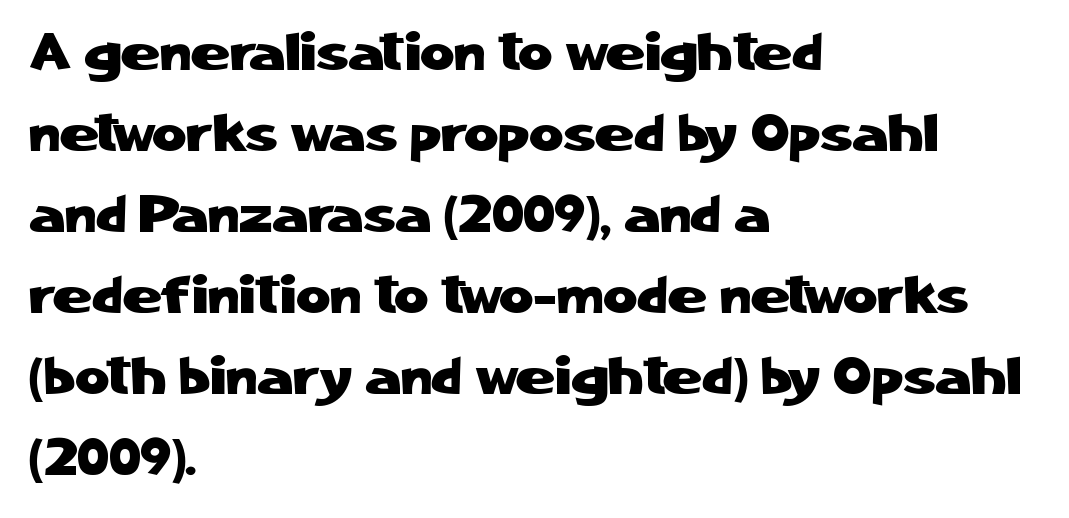
Underlining? Definitely not there. The letters carry no serifs — their stems end cleanly without finishing strokes. The setting favours the left margin, as ordinary paragraphs usually do. Whoever set this chose a conventional vertical rhythm. Notice how the stems are strictly vertical — no italics here.
